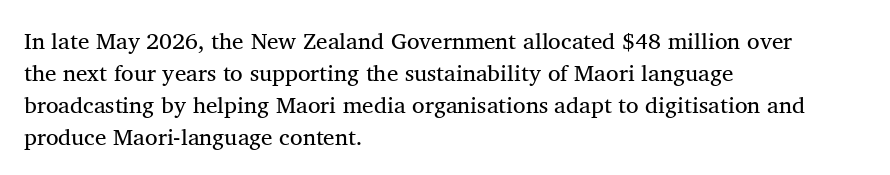
Caption: standard tracking, unaltered. Does the leading feel generous? No, just average. The lines are quadded left. Check the space under the baseline: it is left empty.
